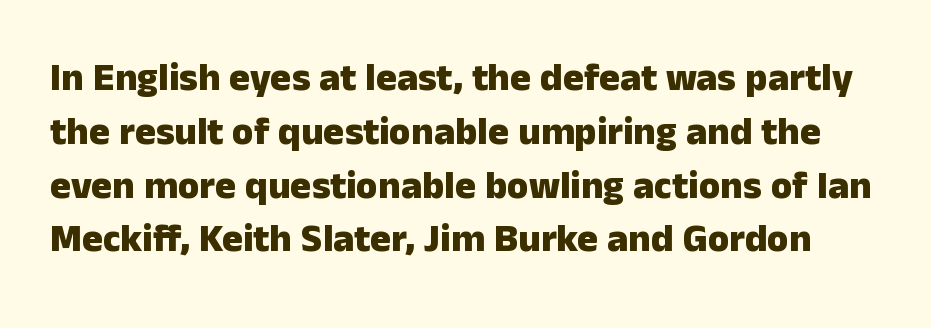
Q: Is the text bold? A: Yes.
Q: Is the text italic (slanted)? A: No, it is upright.
Q: Is the typeface a serif or a sans-serif typeface? A: Sans-serif.
Q: Is the text underlined? A: No.
Q: Is the spacing between letters normal or unusually wide? A: Normal.
Q: Is the spacing between lines tight, normal or loose? A: Normal.
Q: Width (condensed, normal, or wide)? A: Normal.
Q: Stroke contrast? A: Low.
Q: x-height? A: Medium.
Q: Monospaced? A: No.
